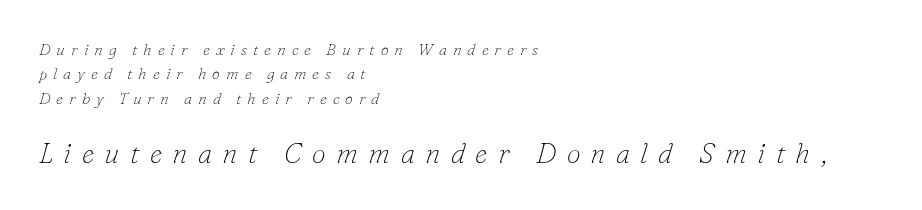
The image shows 28 px thin serif type, italic (leaning right); set left-aligned, normal line spacing (1.53x), unusually wide letter spacing (+0.37 em), not underlined; the second (bottom) block is 1.75x larger; low stroke contrast and a small x-height.
